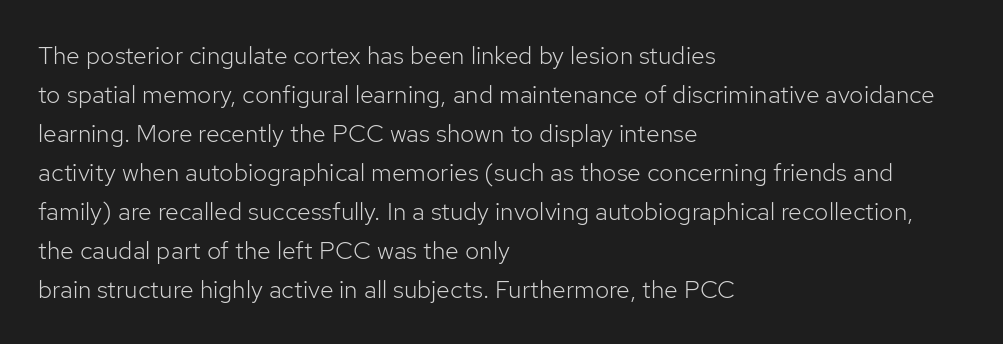
The space between consecutive lines is moderate. In terms of letterspacing, this is plain default setting. This rendering features lettering with no underline. Is the stroke heavy? The answer is a plain regular-or-lighter.
